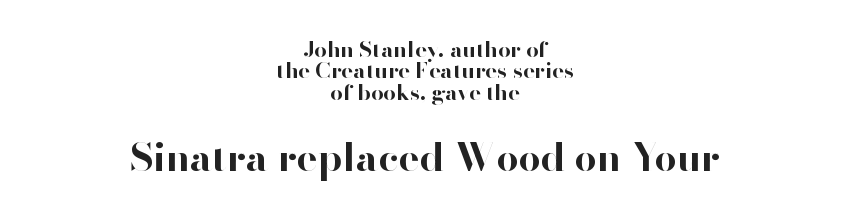
The image shows 39 px bold sans-serif type, upright; set centered, tight line spacing (0.97x), normal letter spacing, not underlined; the second (bottom) block is 1.77x larger; high stroke contrast and a small x-height.
